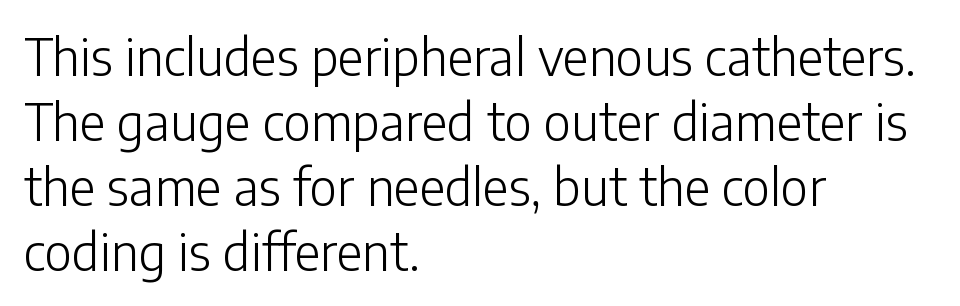
The image shows 50 px light sans-serif type, upright; set left-aligned, normal line spacing (1.3x), normal letter spacing, not underlined; low stroke contrast and a medium x-height.
